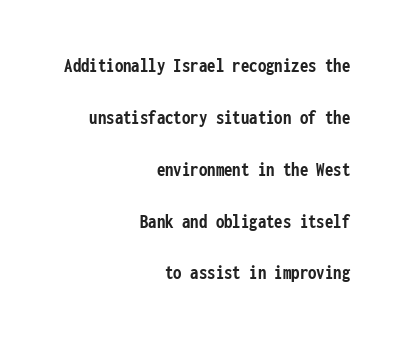
{"italic": "no", "bold": "yes", "underline": "no", "align": "right", "line_spacing": "loose", "line_spacing_ratio": 2.47, "letter_spacing": "normal", "letter_spacing_em": 0.0, "glyph_px": 21}
